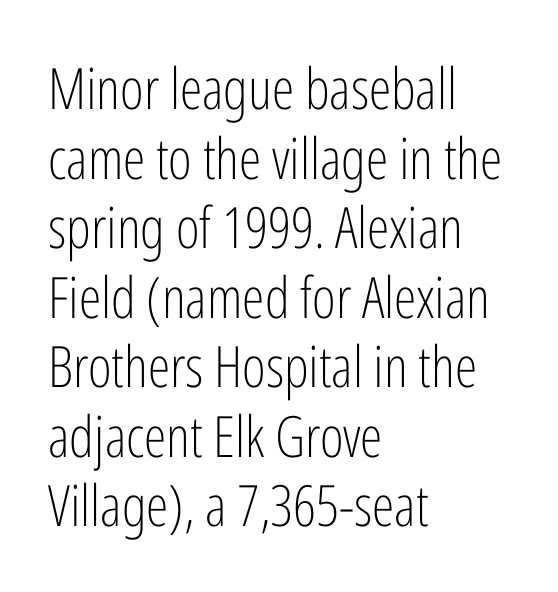
Horizontally, the lines are justified to the leading edge only. Words appear dense and cohesive because spacing is normal. Does the type have serifs? No, each stem ends abruptly. Proportional: the letters do not fall into vertical columns. The lettering holds an erect, upright posture throughout.
